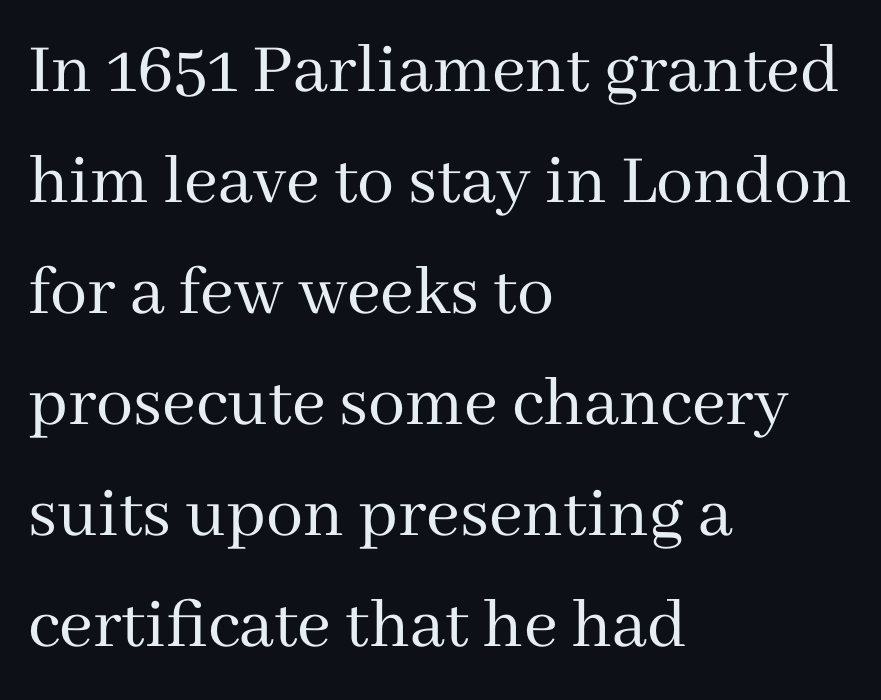
{"serif": "yes", "italic": "no", "bold": "no", "weight": "regular", "width": "normal", "stroke_contrast": "medium", "x_height": "medium", "monospaced": "no", "underline": "no", "align": "left", "line_spacing": "normal", "line_spacing_ratio": 1.5, "letter_spacing": "normal", "letter_spacing_em": 0.0, "glyph_px": 74}
